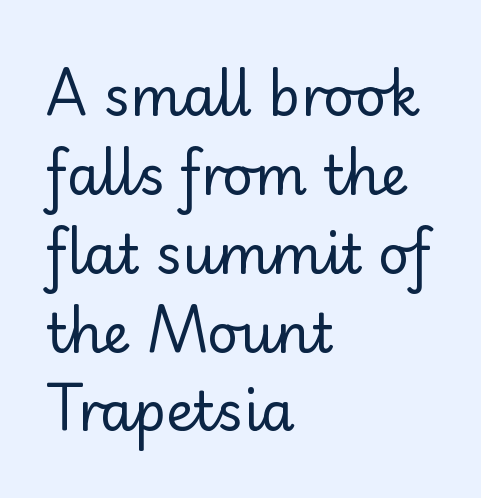
The image shows 54 px regular-weight sans-serif type, upright; set left-aligned, normal line spacing (1.46x), normal letter spacing, not underlined; low stroke contrast and a small x-height.
